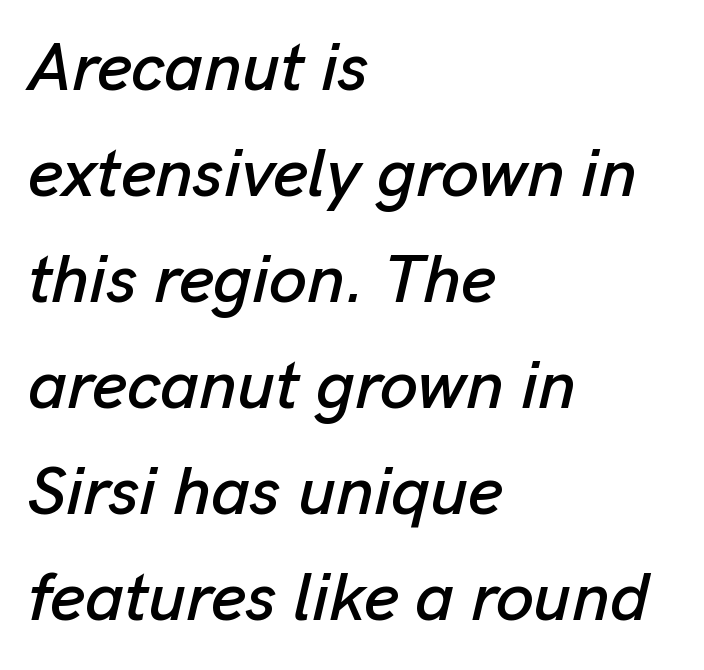
Looks like regular typesetting: each glyph gets only the width it needs. The zone under the glyphs is completely vacant. Short and long lines alike share a common starting point at left. The face used here is rendered with its standard letterfit. These lines sit exactly where default settings would place them. Emphasis-style slanted type is in use.
